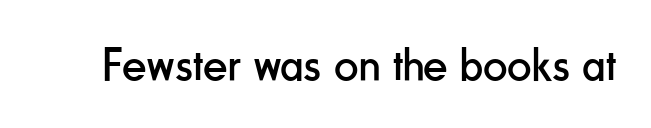
{"serif": "no", "italic": "no", "bold": "no", "weight": "regular", "width": "condensed", "stroke_contrast": "low", "x_height": "small", "monospaced": "no", "underline": "no", "letter_spacing": "normal", "letter_spacing_em": 0.0, "glyph_px": 48}
